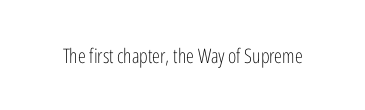
Q: Is the text bold? A: No.
Q: Is the text italic (slanted)? A: No, it is upright.
Q: Is the text underlined? A: No.
Q: Is the spacing between letters normal or unusually wide? A: Normal.
